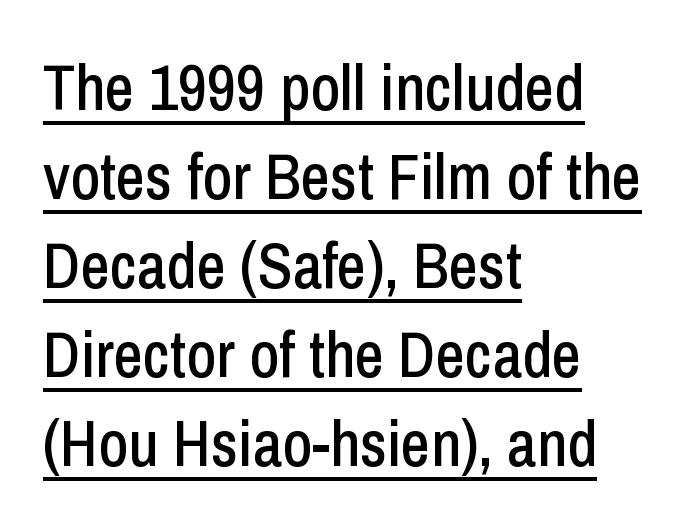
The image shows 64 px condensed sans-serif type, upright; set left-aligned, normal line spacing (1.39x), normal letter spacing, underlined; low stroke contrast and a medium x-height.
